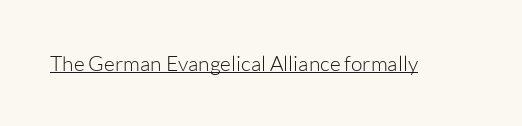
{"italic": "no", "bold": "no", "underline": "yes", "letter_spacing": "normal", "letter_spacing_em": 0.0, "glyph_px": 21}
